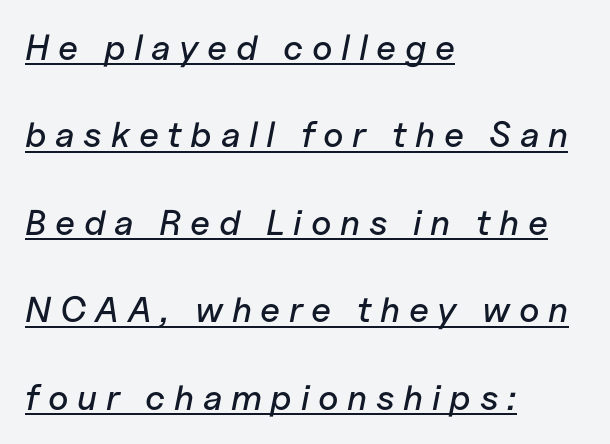
Q: Is the text italic (slanted)? A: Yes, it leans right by about 11 degrees.
Q: Is the text underlined? A: Yes.
Q: How is the paragraph aligned? A: Left-aligned.
Q: Is the spacing between letters normal or unusually wide? A: Unusually wide.
Q: Is the spacing between lines tight, normal or loose? A: Loose.
Q: Width (condensed, normal, or wide)? A: Normal.
Q: Stroke contrast? A: Low.
Q: x-height? A: Medium.
Q: Monospaced? A: No.
